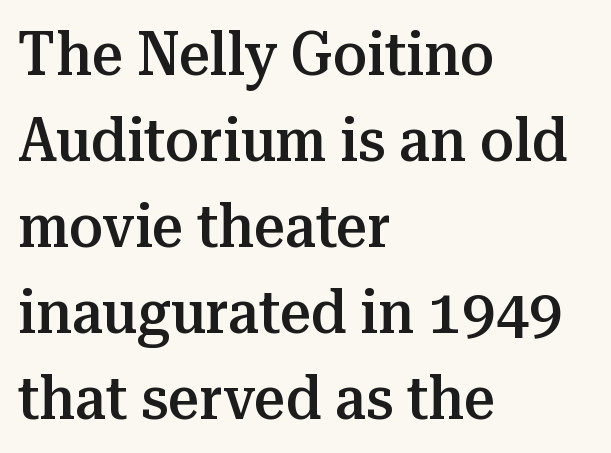
The line texture is even and compact thanks to regular tracking. Notice the strokes are somewhat thickened but not fully heavy: this is a semibold. Does the leading feel generous? No, just average. The paragraph has a hard left edge and a soft right edge. The text was rendered using a seriffed face with decorative stroke endings. Type without underlining.
